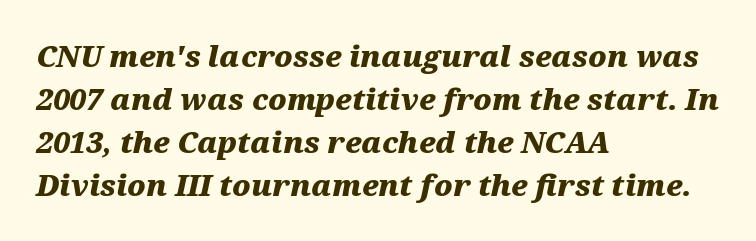
The image shows 29 px heavy, wide type, italic (leaning right); set left-aligned, normal line spacing (1.48x), normal letter spacing, not underlined; medium stroke contrast and a medium x-height.
